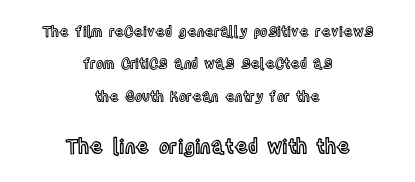
These two chunks differ in scale, with the bottom chunk taking the larger measure. Letters rest on an invisible, unmarked baseline. Students, note that the glyphs here touch the page at normal intervals. Posture: vertical.
